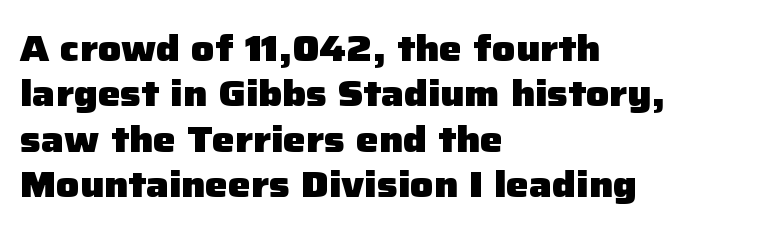
{"serif": "no", "italic": "no", "bold": "yes", "weight": "heavy", "width": "normal", "stroke_contrast": "low", "x_height": "medium", "monospaced": "no", "underline": "no", "align": "left", "line_spacing": "normal", "line_spacing_ratio": 1.26, "letter_spacing": "normal", "letter_spacing_em": 0.0, "glyph_px": 36}
